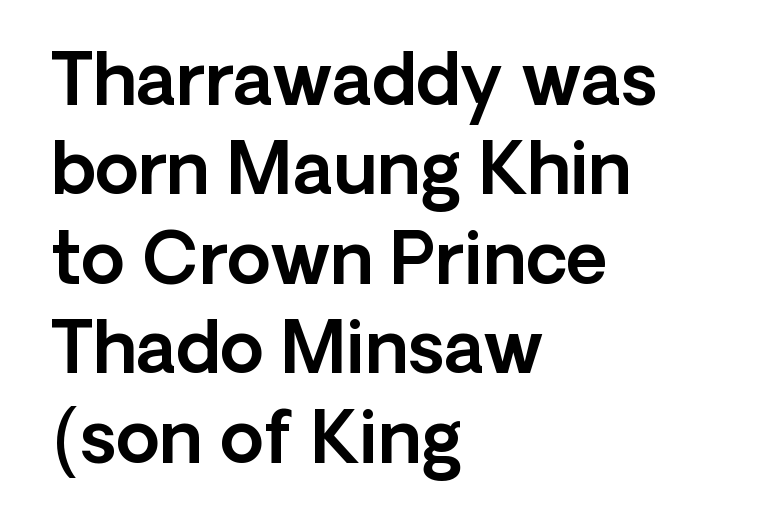
Nobody drew a line under any word here. Leading: standard. Nothing sits at the stroke ends, so this counts as sans-serif. Horizontally, the lines are justified to the leading edge only. In terms of letterspacing, this is plain default setting.
